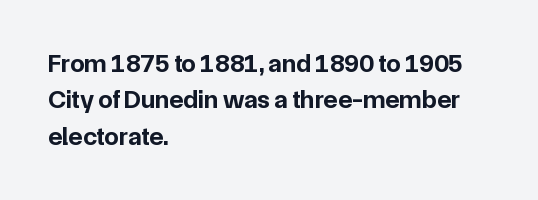
Q: Is the text bold? A: Yes.
Q: Is the text italic (slanted)? A: No, it is upright.
Q: Is the text underlined? A: No.
Q: How is the paragraph aligned? A: Left-aligned.
Q: Is the spacing between letters normal or unusually wide? A: Normal.
Q: Is the spacing between lines tight, normal or loose? A: Normal.
